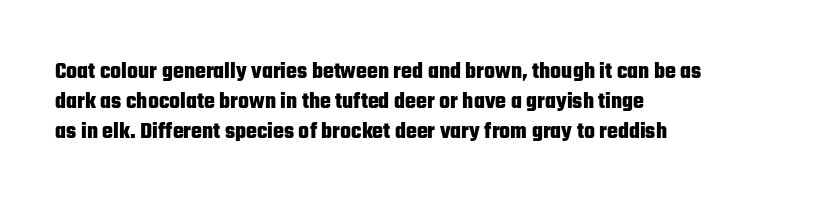
Q: Is the text bold? A: Yes.
Q: Is the text italic (slanted)? A: No, it is upright.
Q: Is the text underlined? A: No.
Q: How is the paragraph aligned? A: Left-aligned.
Q: Is the spacing between letters normal or unusually wide? A: Normal.
Q: Is the spacing between lines tight, normal or loose? A: Normal.
